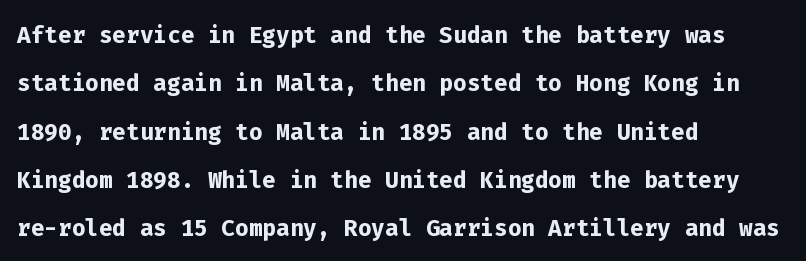
Italic: no, the glyphs are upright roman. Observe the absence of serifs on each vertical stroke in this sample. Successive baselines arrive at the customary interval. The passage shown is typed in a monospace face where columns stay perfectly aligned.
